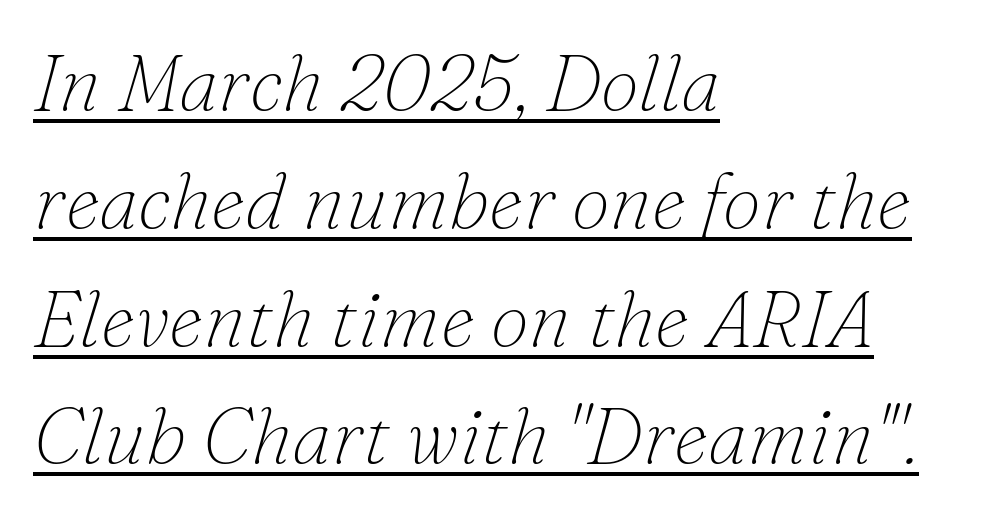
The passage shown is typed in a proportional face where columns would drift. If you drew a ruler down the left edge, every line would touch it. Italic? Definitely — the glyphs are oblique. Stems here are at most as thick as an everyday book face.
